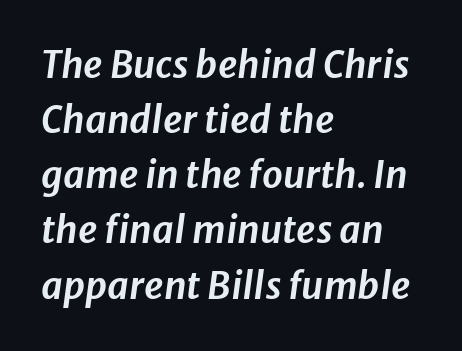
The image shows 37 px text type, italic (leaning right); set left-aligned, normal line spacing (1.49x), normal letter spacing, not underlined; low stroke contrast and a medium x-height.
